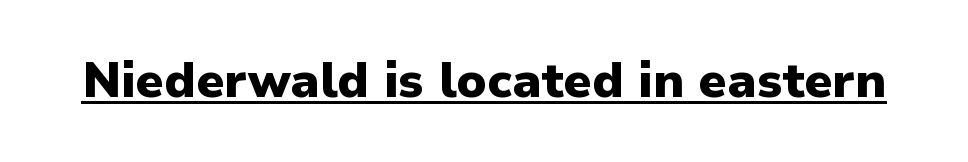
Q: Is the text bold? A: Yes.
Q: Is the text italic (slanted)? A: No, it is upright.
Q: Is the typeface a serif or a sans-serif typeface? A: Sans-serif.
Q: Is the text underlined? A: Yes.
Q: Is the spacing between letters normal or unusually wide? A: Normal.
Q: Width (condensed, normal, or wide)? A: Normal.
Q: Stroke contrast? A: Low.
Q: x-height? A: Medium.
Q: Monospaced? A: No.
